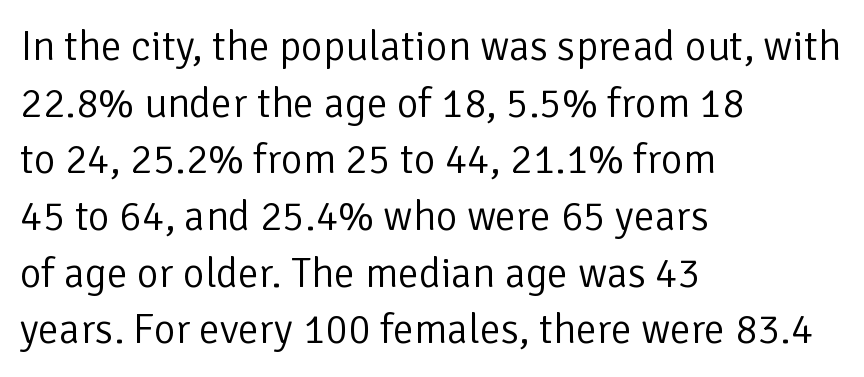
Underlining? Definitely not there. These lines are rendered in a variable-pitch font. Observe the ordinary spacing: letters are neighbours, not strangers. Leading matches the norm, producing a regular column.
